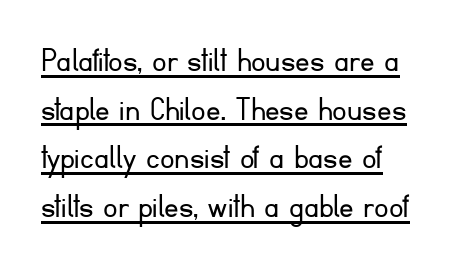
The image shows 36 px light sans-serif type, upright; set left-aligned, normal line spacing (1.35x), normal letter spacing, underlined; low stroke contrast and a small x-height.
